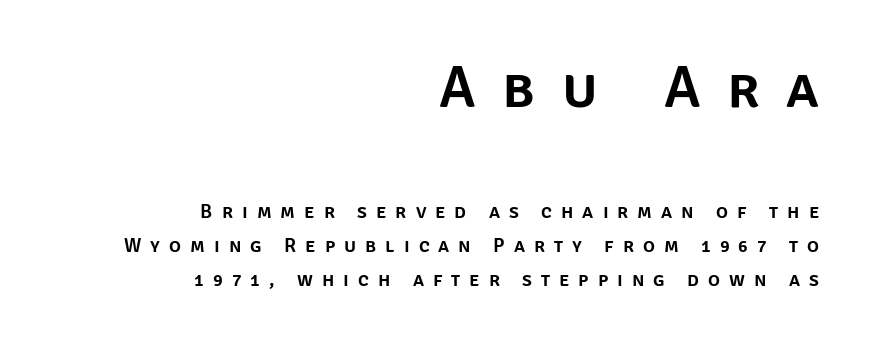
The words here are not underlined. The designer gave the opening block more size than the closing block. You can tell it's not italic because the verticals are truly vertical. What kind of face is this? One without serifs — a sans. This sample is right-justified, so line beginnings fall wherever the words allow. Proportional: the letters do not fall into vertical columns.
